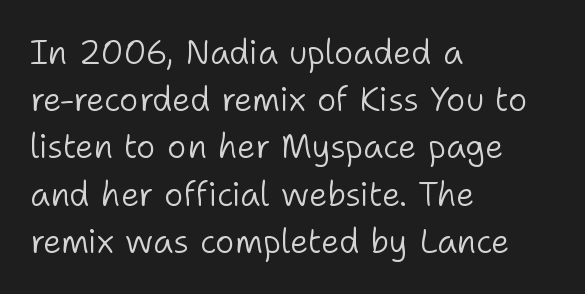
The letters carry no serifs — their stems end cleanly without finishing strokes. Each line starts at the same left margin while the right side varies. Compared with typical paragraphs, the rows here are spaced about the same. The lettering stays uniformly vertical, giving the passage a roman look. Note the varied advance widths — an 'i' is clearly narrower than an 'm'. You could call the tracking neutral — neither tight nor loose.
